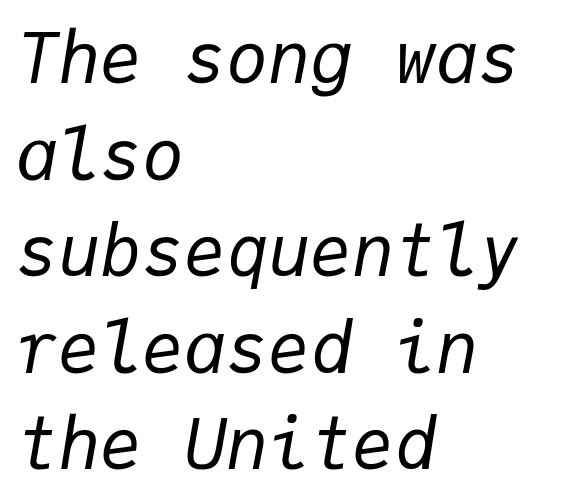
{"italic": "yes", "lean": "right", "slant_degrees": 9, "bold": "no", "weight": "regular", "width": "normal", "stroke_contrast": "low", "x_height": "medium", "monospaced": "yes", "underline": "no", "align": "left", "line_spacing": "normal", "line_spacing_ratio": 1.38, "letter_spacing": "normal", "letter_spacing_em": 0.0, "glyph_px": 70}
